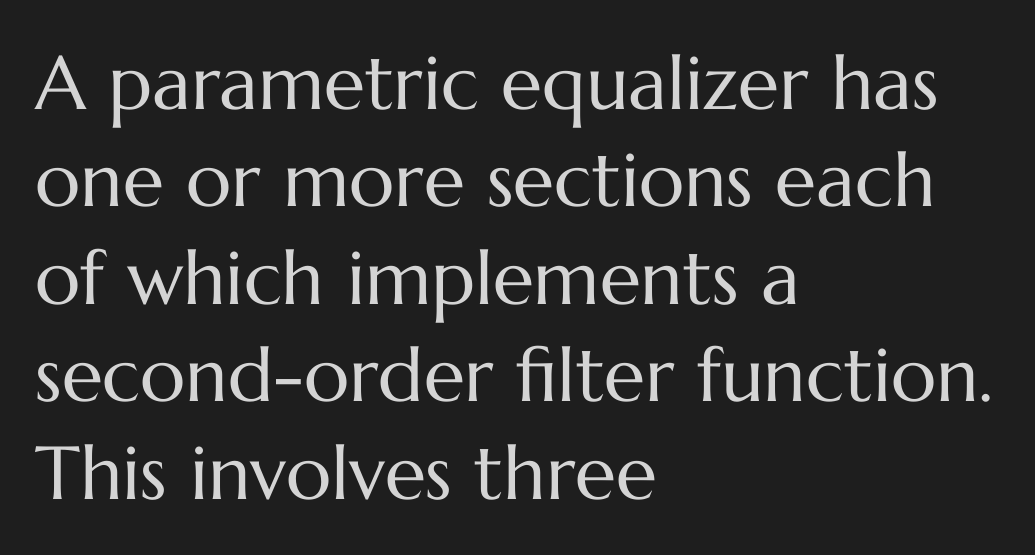
Q: Is the text bold? A: No.
Q: Is the text italic (slanted)? A: No, it is upright.
Q: Is the text underlined? A: No.
Q: How is the paragraph aligned? A: Left-aligned.
Q: Is the spacing between letters normal or unusually wide? A: Normal.
Q: Is the spacing between lines tight, normal or loose? A: Normal.
Q: Width (condensed, normal, or wide)? A: Normal.
Q: Stroke contrast? A: Medium.
Q: x-height? A: Medium.
Q: Monospaced? A: No.
